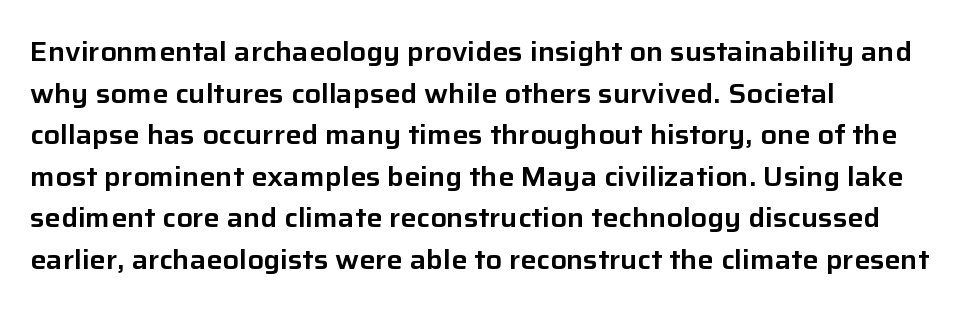
A typesetter would call this zero additional tracking. Line beginnings align vertically; line endings do not. The leading is moderate, giving the passage an even texture. No italicization has been applied; the sample stays upright. This rendering features lettering with no underline.
